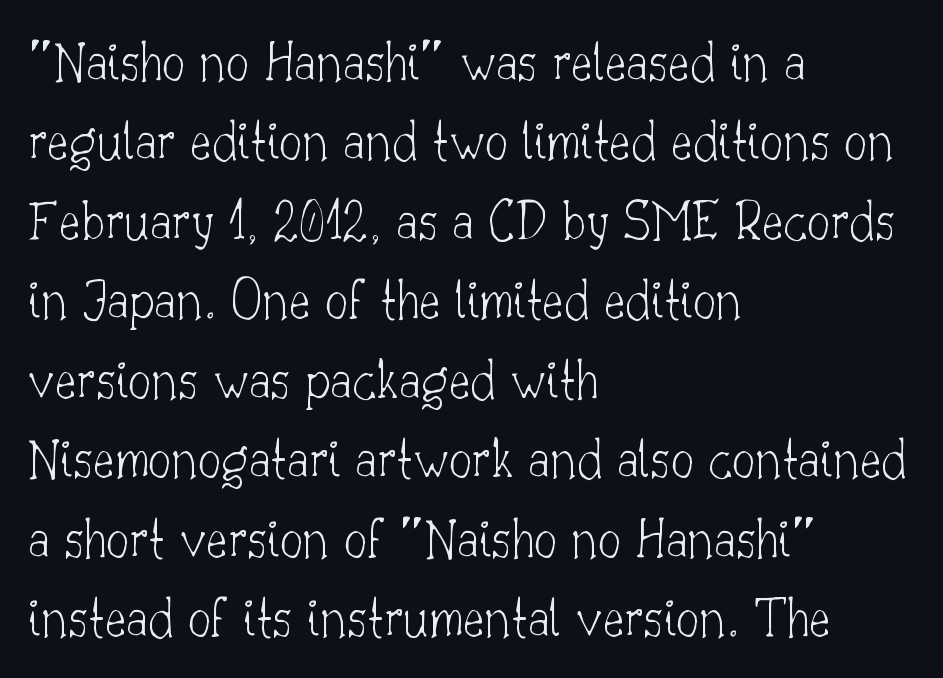
Q: Is the text bold? A: No.
Q: Is the text italic (slanted)? A: No, it is upright.
Q: Is the typeface a serif or a sans-serif typeface? A: Serif.
Q: Is the text underlined? A: No.
Q: How is the paragraph aligned? A: Left-aligned.
Q: Is the spacing between letters normal or unusually wide? A: Normal.
Q: Is the spacing between lines tight, normal or loose? A: Normal.
Q: Width (condensed, normal, or wide)? A: Normal.
Q: Stroke contrast? A: Low.
Q: x-height? A: Small.
Q: Monospaced? A: No.
